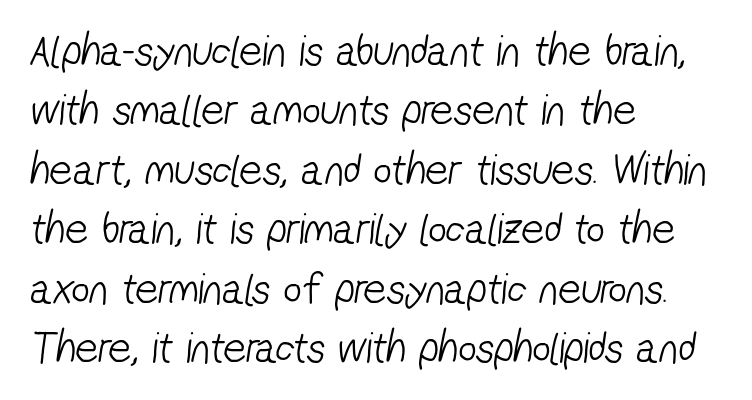
The image shows 45 px light, condensed sans-serif type; set left-aligned, normal line spacing (1.32x), normal letter spacing, not underlined; low stroke contrast and a medium x-height.
